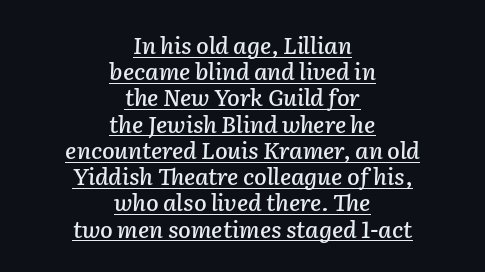
The image shows 23 px text type, italic (leaning right); set centered, tight line spacing (1.14x), normal letter spacing, underlined.
